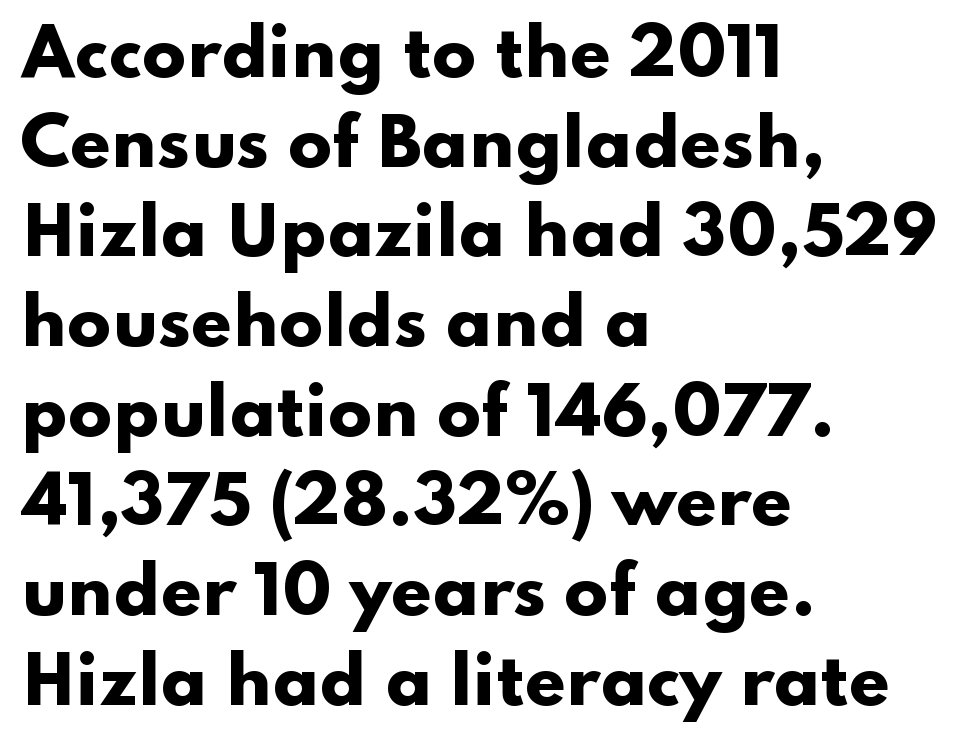
Does the leading feel generous? No, just average. Does the weight exceed regular? Yes, all the way to bold. The letters advance in unequal steps, a hallmark of proportional type. The rendering keeps characters at their native spacing. This is the regular roman posture of the typeface. Every row of glyphs begins at an identical x-position on the left.
